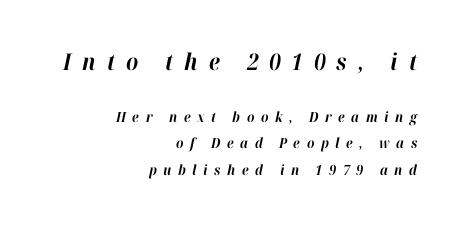
{"italic": "yes", "lean": "right", "slant_degrees": 12, "bold": "yes", "underline": "no", "align": "right", "line_spacing_ratio": 1.89, "letter_spacing": "wide", "letter_spacing_em": 0.47, "larger_block": "first", "size_ratio": 1.64, "glyph_px": 23}
